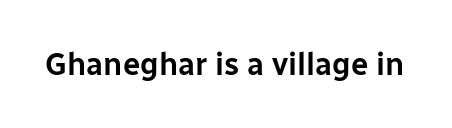
The image shows 31 px sans-serif type, upright; set normal letter spacing, not underlined; low stroke contrast and a medium x-height.
